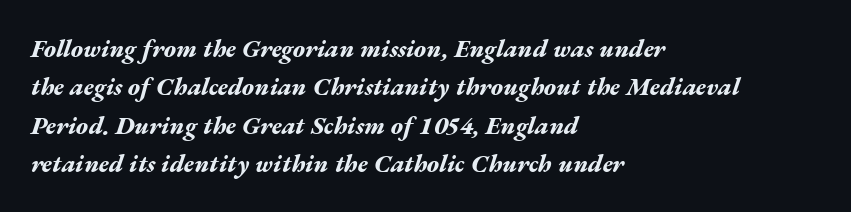
The image shows 25 px bold type, italic (leaning right); set left-aligned, normal line spacing (1.54x), normal letter spacing, not underlined.
